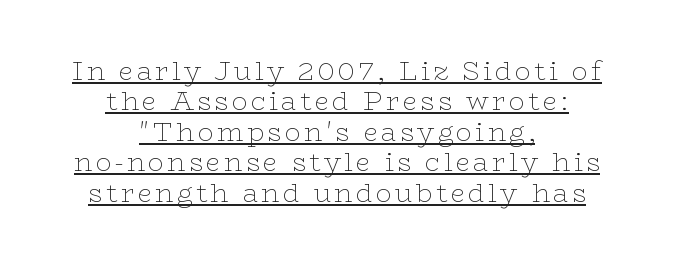
Caption: multi-line text, centered on the measure. The type sits square on the baseline with zero lean. The face used here appears with an underline applied. A light-to-regular cut is what we see here.
